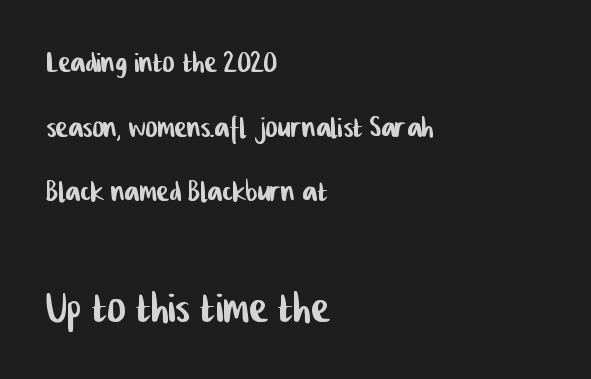
Q: Is the typeface a serif or a sans-serif typeface? A: Sans-serif.
Q: Is the text underlined? A: No.
Q: How is the paragraph aligned? A: Left-aligned.
Q: Is the spacing between letters normal or unusually wide? A: Normal.
Q: Which block of text is set in a larger size, the first (top) or the second (bottom)? A: The second (bottom) one.
Q: Width (condensed, normal, or wide)? A: Condensed.
Q: Stroke contrast? A: Low.
Q: x-height? A: Medium.
Q: Monospaced? A: No.
